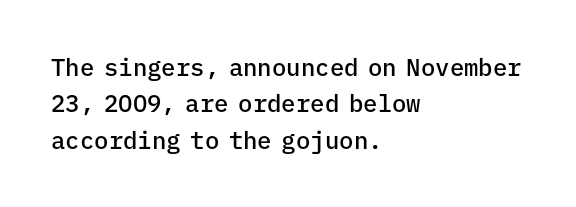
{"italic": "no", "bold": "semi", "underline": "no", "align": "left", "line_spacing": "normal", "line_spacing_ratio": 1.52, "letter_spacing": "normal", "letter_spacing_em": 0.0, "glyph_px": 24}
